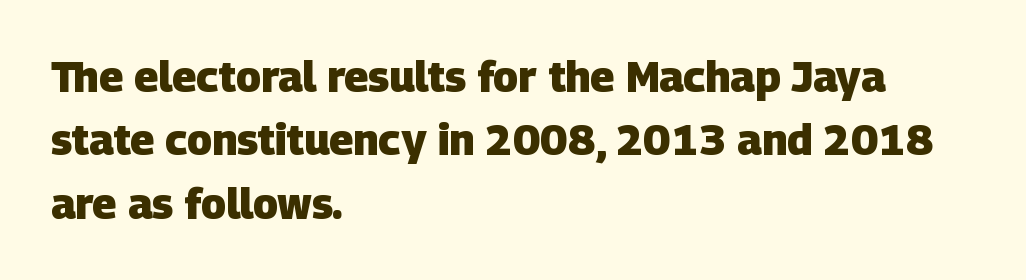
Does the copy run flush right? No — it runs flush left. This is sans-serif lettering, the kind often seen on screens and signage. Rows of type keep a routine distance in the vertical direction. No extra tracking has been applied to these lines. Each letter keeps its own natural width here, so spacing adapts to shape.
